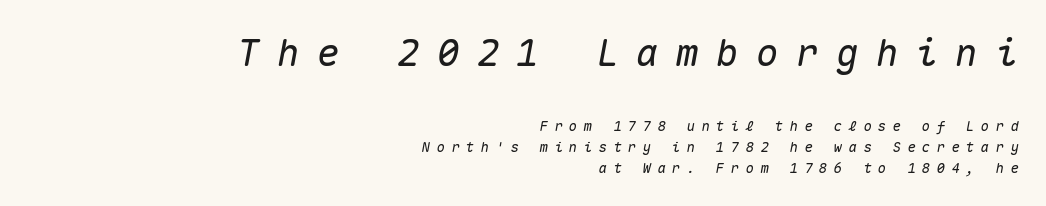
Q: Is the text italic (slanted)? A: Yes, it leans right by about 10 degrees.
Q: Is the text underlined? A: No.
Q: How is the paragraph aligned? A: Right-aligned.
Q: Is the spacing between letters normal or unusually wide? A: Unusually wide.
Q: Is the spacing between lines tight, normal or loose? A: Normal.
Q: Which block of text is set in a larger size, the first (top) or the second (bottom)? A: The first (top) one.
Q: Width (condensed, normal, or wide)? A: Normal.
Q: Stroke contrast? A: Medium.
Q: x-height? A: Medium.
Q: Monospaced? A: Yes.
